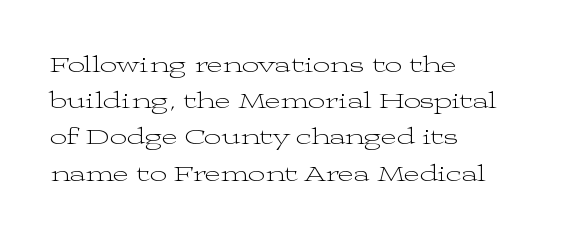
The image shows 24 px text type, upright; set left-aligned, normal line spacing (1.51x), normal letter spacing, not underlined.
